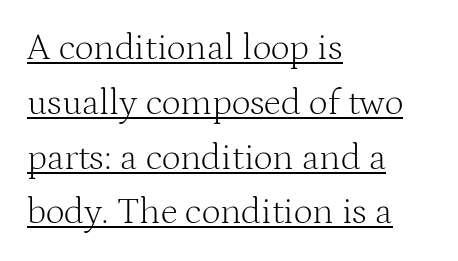
Q: Is the text bold? A: No.
Q: Is the text italic (slanted)? A: No, it is upright.
Q: Is the typeface a serif or a sans-serif typeface? A: Serif.
Q: Is the text underlined? A: Yes.
Q: How is the paragraph aligned? A: Left-aligned.
Q: Is the spacing between letters normal or unusually wide? A: Normal.
Q: Is the spacing between lines tight, normal or loose? A: Normal.
Q: Width (condensed, normal, or wide)? A: Normal.
Q: Stroke contrast? A: Medium.
Q: x-height? A: Medium.
Q: Monospaced? A: No.
